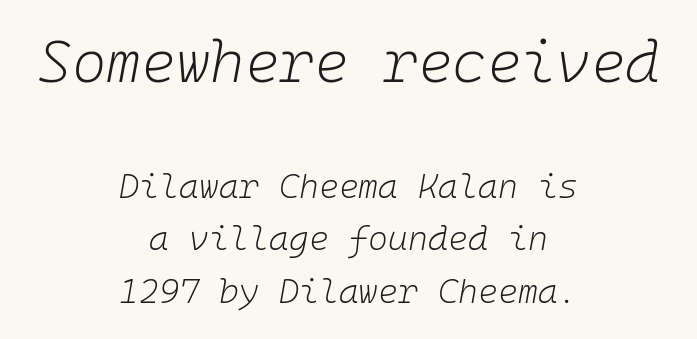
Q: Is the text bold? A: No.
Q: Is the text italic (slanted)? A: Yes, it leans right by about 10 degrees.
Q: Is the text underlined? A: No.
Q: How is the paragraph aligned? A: Centered.
Q: Is the spacing between letters normal or unusually wide? A: Normal.
Q: Is the spacing between lines tight, normal or loose? A: Normal.
Q: Which block of text is set in a larger size, the first (top) or the second (bottom)? A: The first (top) one.
Q: Width (condensed, normal, or wide)? A: Normal.
Q: Stroke contrast? A: Low.
Q: x-height? A: Medium.
Q: Monospaced? A: Yes.
